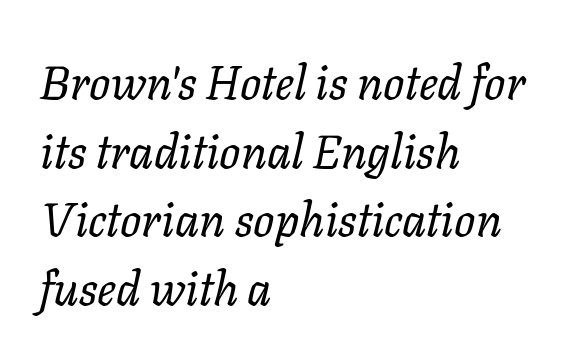
{"italic": "yes", "lean": "right", "slant_degrees": 11, "bold": "no", "weight": "regular", "width": "normal", "stroke_contrast": "low", "x_height": "medium", "monospaced": "no", "underline": "no", "align": "left", "line_spacing": "normal", "line_spacing_ratio": 1.46, "letter_spacing": "normal", "letter_spacing_em": 0.0, "glyph_px": 47}
